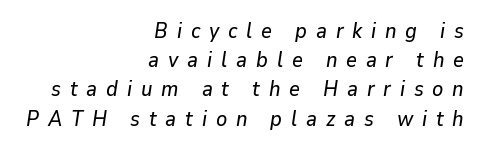
{"italic": "yes", "lean": "right", "slant_degrees": 9, "underline": "no", "align": "right", "line_spacing": "normal", "line_spacing_ratio": 1.39, "letter_spacing": "wide", "letter_spacing_em": 0.42, "glyph_px": 21}
